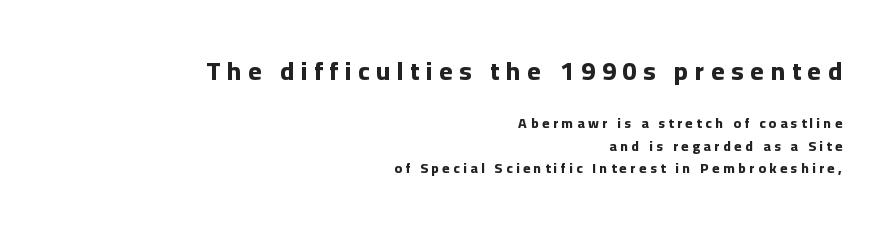
{"italic": "no", "bold": "yes", "underline": "no", "align": "right", "line_spacing": "normal", "line_spacing_ratio": 1.62, "letter_spacing": "wide", "letter_spacing_em": 0.25, "larger_block": "first", "size_ratio": 1.86, "glyph_px": 26}
